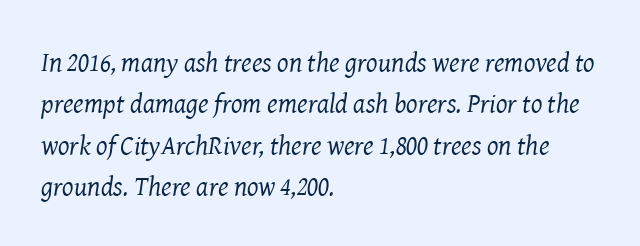
{"italic": "yes", "lean": "right", "slant_degrees": 8, "bold": "no", "underline": "no", "align": "left", "line_spacing": "normal", "line_spacing_ratio": 1.53, "letter_spacing": "normal", "letter_spacing_em": 0.0, "glyph_px": 27}
